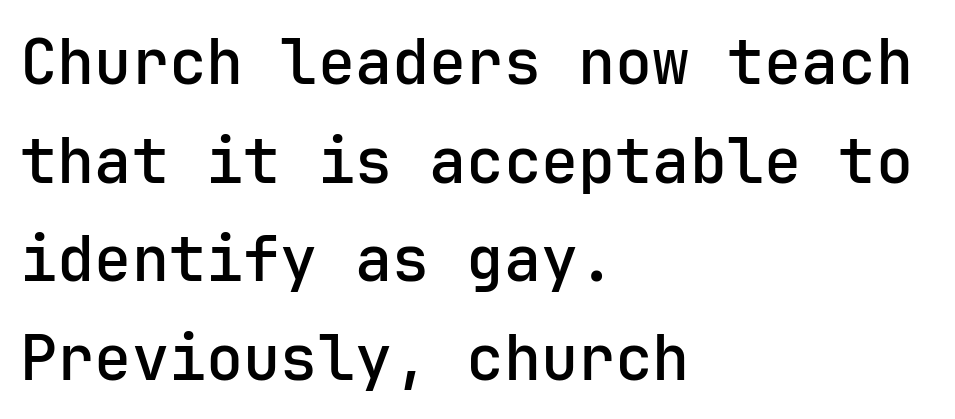
{"serif": "no", "italic": "no", "bold": "semi", "weight": "semibold", "width": "normal", "stroke_contrast": "low", "x_height": "medium", "underline": "no", "align": "left", "line_spacing": "normal", "line_spacing_ratio": 1.59, "letter_spacing": "normal", "letter_spacing_em": 0.0, "glyph_px": 62}
